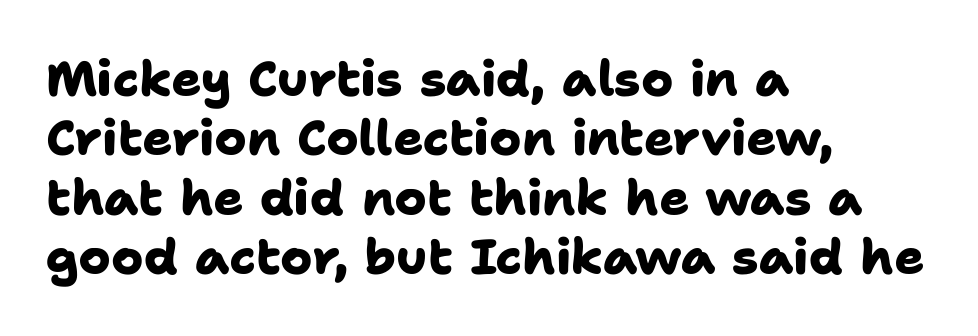
Proportional: the letters do not fall into vertical columns. The face used here is rendered with its standard letterfit. Note: no serifs on the glyphs. Teacher's note: observe the even left margin — that is flush-left alignment. No word sits above an underline.
